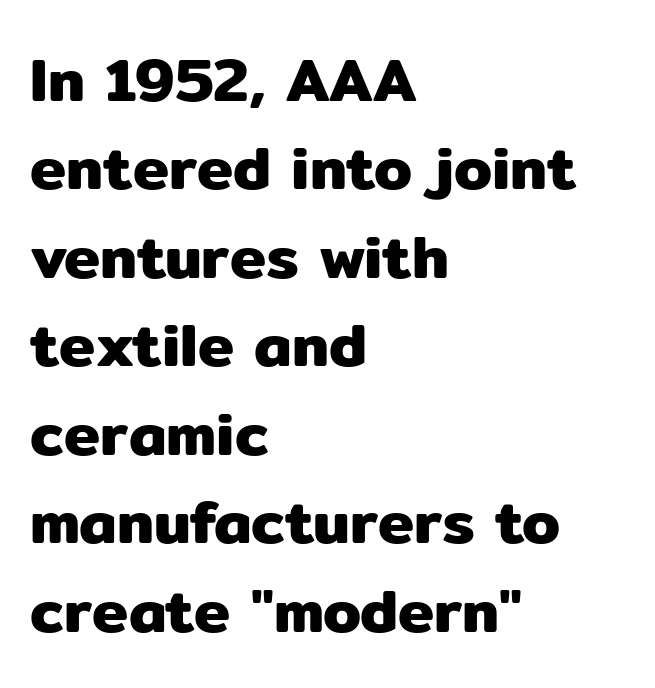
The letters stand straight up with perfectly vertical stems. Nobody touched the tracking dial on this one. One-word summary of the alignment: left. The strip under each line holds only bare page. Character widths vary here, with narrow letters taking less room than wide ones.
